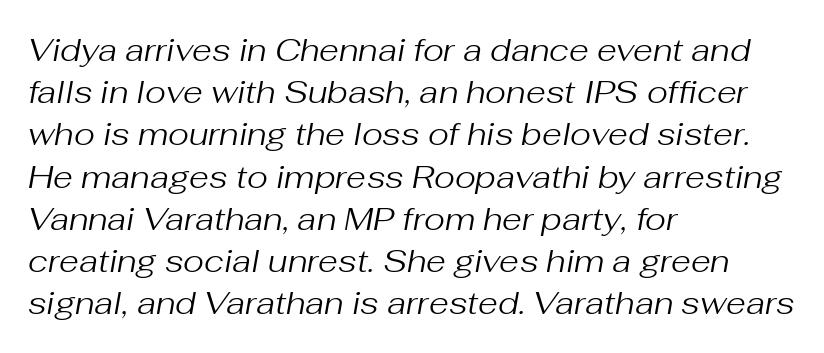
This is not heavy type; no bold has been used. Underlining? Definitely not there. No extra tracking has been applied to these lines. Regarding leading, the lines here are spaced in the standard way. The text carries the slant typical of an italic or oblique font.
